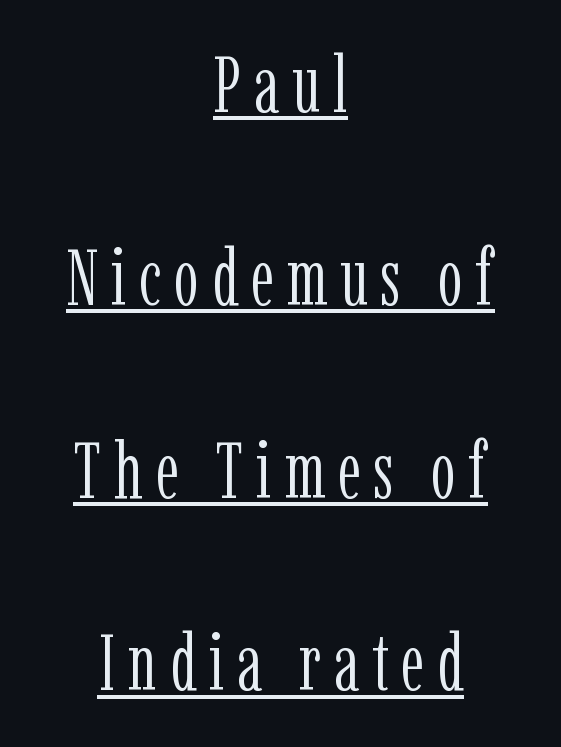
Each line is balanced around a shared central axis. The rendering uses a large line-height, opening up the rows. Think of a printed novel: that variable character pitch is what you see here. Check where the strokes stop: tiny serifs finish them off. Stroke mass is kept to a normal reading level or below.
